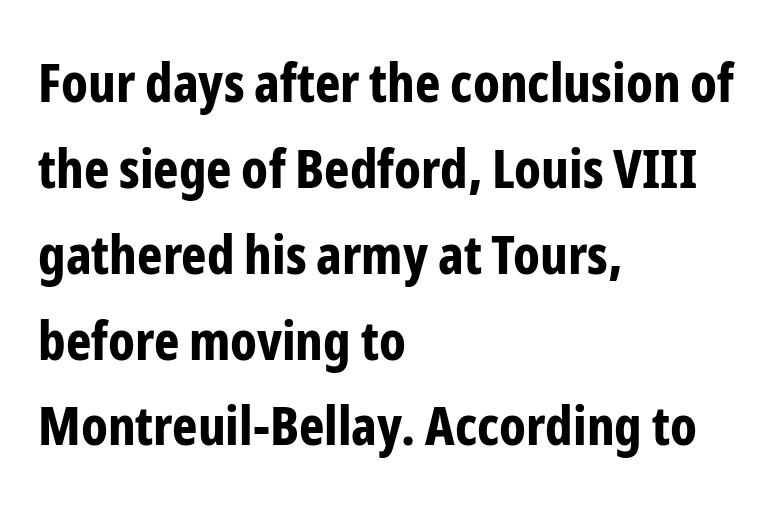
Q: Is the text bold? A: Yes.
Q: Is the text italic (slanted)? A: No, it is upright.
Q: Is the typeface a serif or a sans-serif typeface? A: Sans-serif.
Q: Is the text underlined? A: No.
Q: How is the paragraph aligned? A: Left-aligned.
Q: Is the spacing between letters normal or unusually wide? A: Normal.
Q: Is the spacing between lines tight, normal or loose? A: Normal.
Q: Width (condensed, normal, or wide)? A: Condensed.
Q: Stroke contrast? A: Low.
Q: x-height? A: Medium.
Q: Monospaced? A: No.
